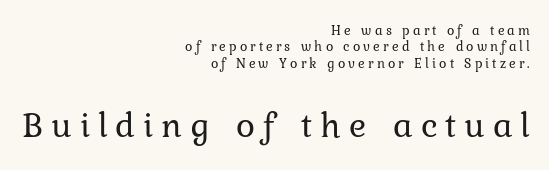
{"serif": "yes", "italic": "no", "bold": "no", "weight": "regular", "width": "normal", "stroke_contrast": "low", "x_height": "medium", "monospaced": "no", "underline": "no", "align": "right", "line_spacing_ratio": 1.17, "letter_spacing": "wide", "letter_spacing_em": 0.22, "larger_block": "second", "size_ratio": 2.57, "glyph_px": 36}
